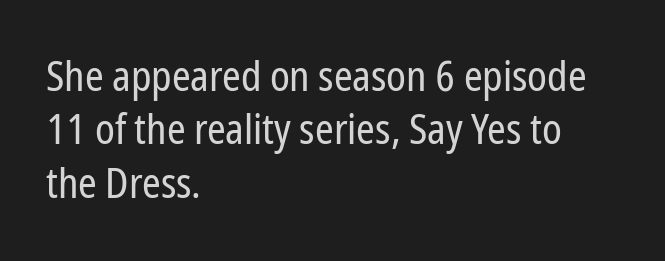
{"serif": "no", "italic": "no", "bold": "no", "weight": "regular", "width": "condensed", "stroke_contrast": "low", "x_height": "medium", "monospaced": "no", "underline": "no", "align": "left", "line_spacing": "normal", "line_spacing_ratio": 1.27, "letter_spacing": "normal", "letter_spacing_em": 0.0, "glyph_px": 42}
